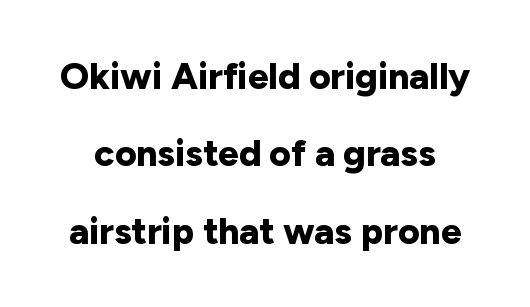
The image shows 37 px bold sans-serif type, upright; set loose line spacing (2.09x), normal letter spacing, not underlined; low stroke contrast and a medium x-height.
